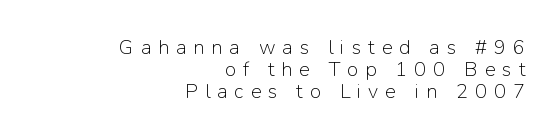
The image shows 20 px text type, upright; set right-aligned, tight line spacing (1.11x), unusually wide letter spacing (+0.35 em), not underlined.
